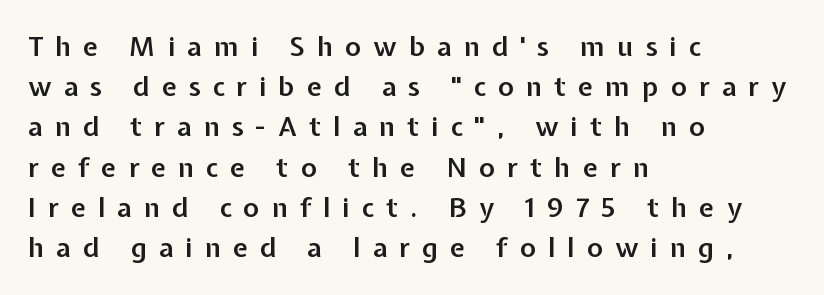
The passage shown is not underscored anywhere. There is plenty of visible air inserted between adjacent glyphs. Notice how descenders clear the ascenders below comfortably — that's standard leading. You can tell it's not italic because the verticals are truly vertical. Does the copy run flush right? No — it runs flush left.
